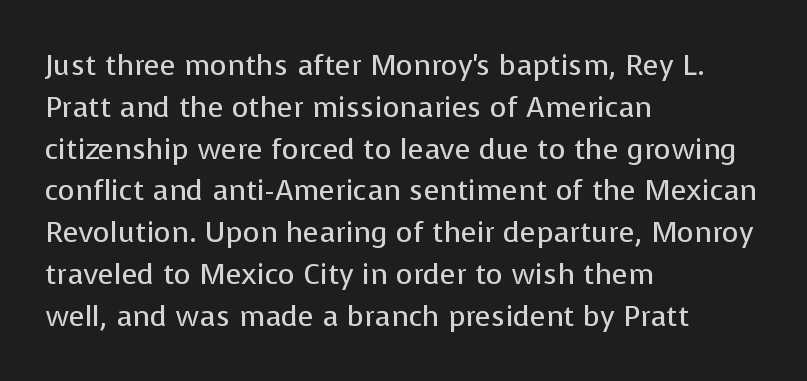
The strokes carry an ordinary text weight at most. Here the glyphs are tracked normally, forming tight word shapes. Stroke terminals: plain, sans-serif. Honestly, there is no underline to notice here at all.
